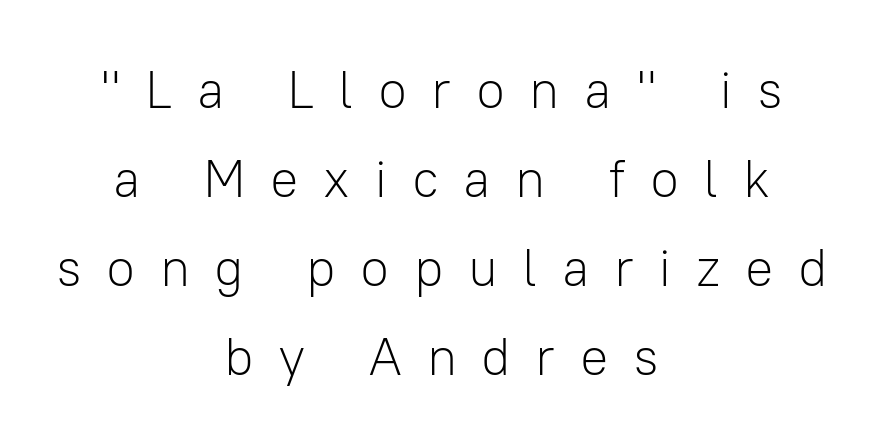
Weight: in the light-to-regular range. Is there much room between lines? A standard amount, neither cramped nor airy. A typesetter would label this face a sans. These lines are rendered in a variable-pitch font. The foot of each line stays bare and open. A student would call this center alignment; a typographer would say set centered.
